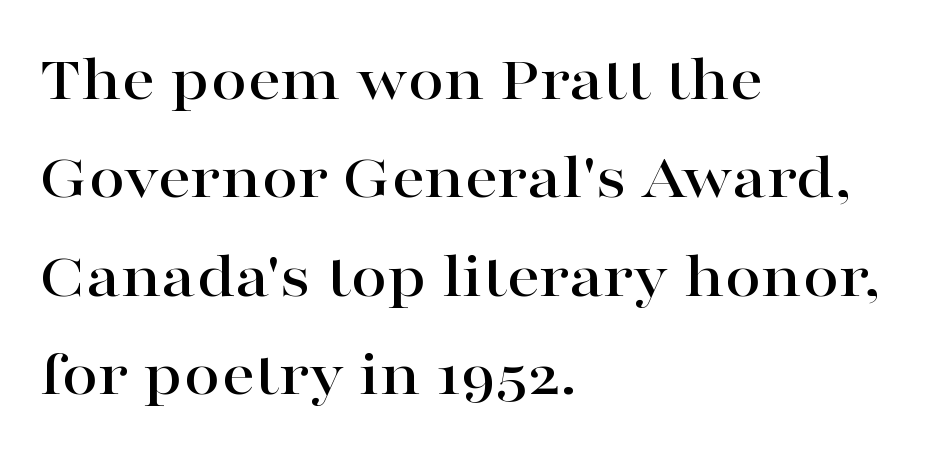
{"serif": "yes", "italic": "no", "width": "wide", "stroke_contrast": "high", "x_height": "medium", "monospaced": "no", "underline": "no", "align": "left", "line_spacing": "normal", "line_spacing_ratio": 1.49, "letter_spacing": "normal", "letter_spacing_em": 0.0, "glyph_px": 66}
